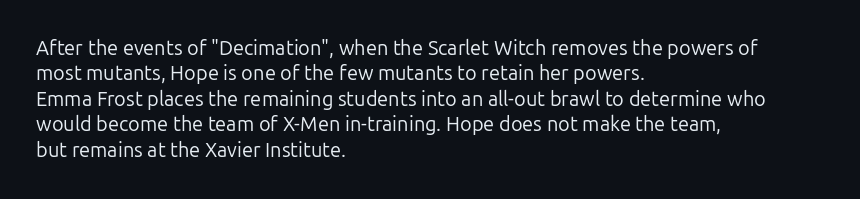
The rows are spaced the way most documents space them. Weight: in the light-to-regular range. Each word holds together tightly as a unit, with standard inter-letter gaps. Nobody drew a line under any word here.
